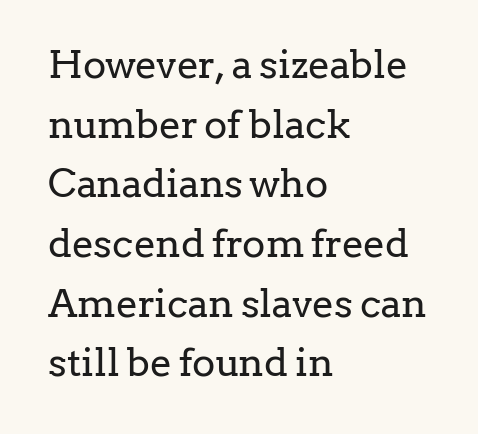
Q: Is the text bold? A: No.
Q: Is the text italic (slanted)? A: No, it is upright.
Q: Is the typeface a serif or a sans-serif typeface? A: Serif.
Q: Is the text underlined? A: No.
Q: How is the paragraph aligned? A: Left-aligned.
Q: Is the spacing between letters normal or unusually wide? A: Normal.
Q: Is the spacing between lines tight, normal or loose? A: Normal.
Q: Width (condensed, normal, or wide)? A: Normal.
Q: Stroke contrast? A: Low.
Q: x-height? A: Medium.
Q: Monospaced? A: No.
